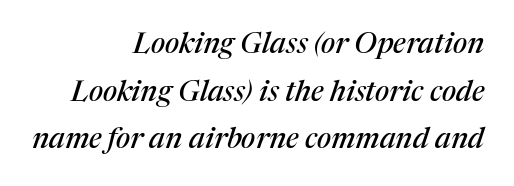
{"serif": "yes", "italic": "yes", "lean": "right", "slant_degrees": 17, "width": "normal", "stroke_contrast": "medium", "x_height": "medium", "monospaced": "no", "underline": "no", "align": "right", "line_spacing": "normal", "line_spacing_ratio": 1.64, "letter_spacing": "normal", "letter_spacing_em": 0.0, "glyph_px": 29}
